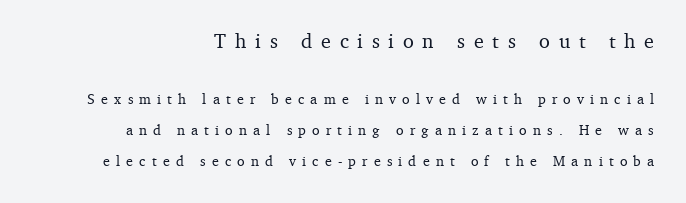
Q: Is the text italic (slanted)? A: No, it is upright.
Q: Is the text underlined? A: No.
Q: How is the paragraph aligned? A: Right-aligned.
Q: Is the spacing between letters normal or unusually wide? A: Unusually wide.
Q: Is the spacing between lines tight, normal or loose? A: Loose.
Q: Which block of text is set in a larger size, the first (top) or the second (bottom)? A: The first (top) one.
